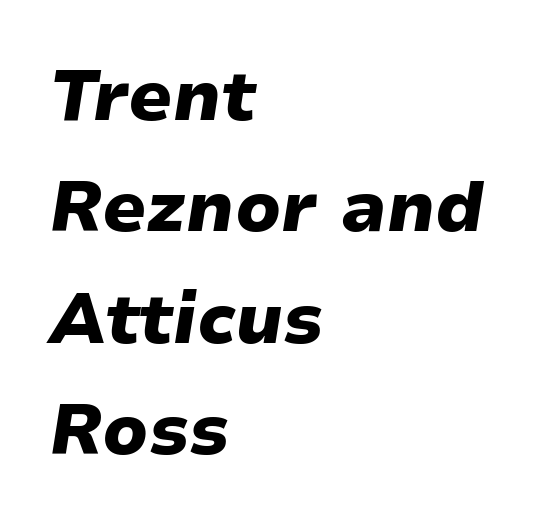
Q: Is the text bold? A: Yes.
Q: Is the text italic (slanted)? A: Yes, it leans right by about 9 degrees.
Q: Is the text underlined? A: No.
Q: How is the paragraph aligned? A: Left-aligned.
Q: Is the spacing between letters normal or unusually wide? A: Normal.
Q: Is the spacing between lines tight, normal or loose? A: Normal.
Q: Width (condensed, normal, or wide)? A: Wide.
Q: Stroke contrast? A: Low.
Q: x-height? A: Medium.
Q: Monospaced? A: No.
